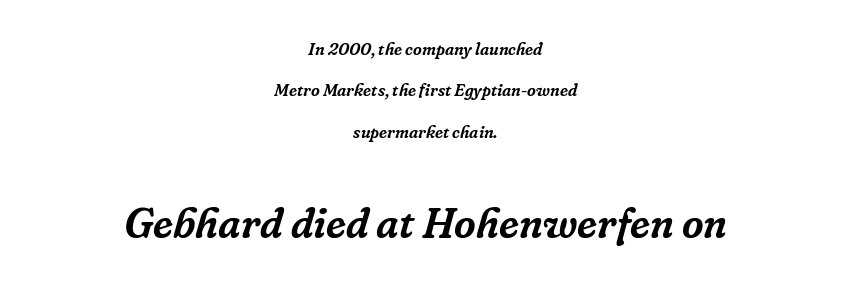
Q: Is the text italic (slanted)? A: Yes, it leans right by about 16 degrees.
Q: Is the typeface a serif or a sans-serif typeface? A: Serif.
Q: Is the text underlined? A: No.
Q: How is the paragraph aligned? A: Centered.
Q: Is the spacing between letters normal or unusually wide? A: Normal.
Q: Is the spacing between lines tight, normal or loose? A: Loose.
Q: Which block of text is set in a larger size, the first (top) or the second (bottom)? A: The second (bottom) one.
Q: Width (condensed, normal, or wide)? A: Normal.
Q: Stroke contrast? A: Low.
Q: x-height? A: Medium.
Q: Monospaced? A: No.
